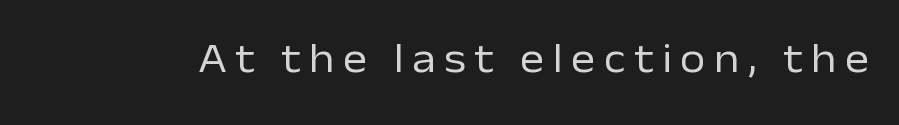
The passage shown is not underscored anywhere. Nothing heavy about these letters — not bold at all. The type is letterspaced generously, with wide tracking. The glyphs in this specimen are sans serif. In terms of posture, this sample is upright. Each letter keeps its own natural width here, so spacing adapts to shape.
